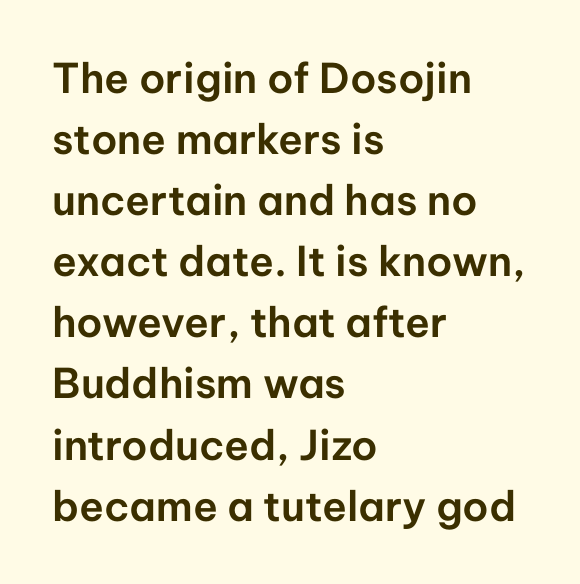
The image shows 41 px sans-serif type, upright; set left-aligned, normal line spacing (1.49x), normal letter spacing, not underlined; low stroke contrast and a medium x-height.
